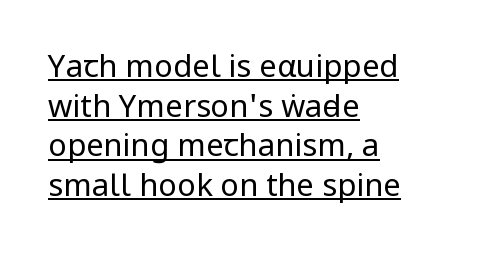
{"serif": "no", "italic": "no", "bold": "no", "weight": "regular", "width": "condensed", "stroke_contrast": "low", "x_height": "large", "monospaced": "no", "underline": "yes", "align": "left", "line_spacing": "normal", "line_spacing_ratio": 1.28, "letter_spacing": "normal", "letter_spacing_em": 0.0, "glyph_px": 31}
